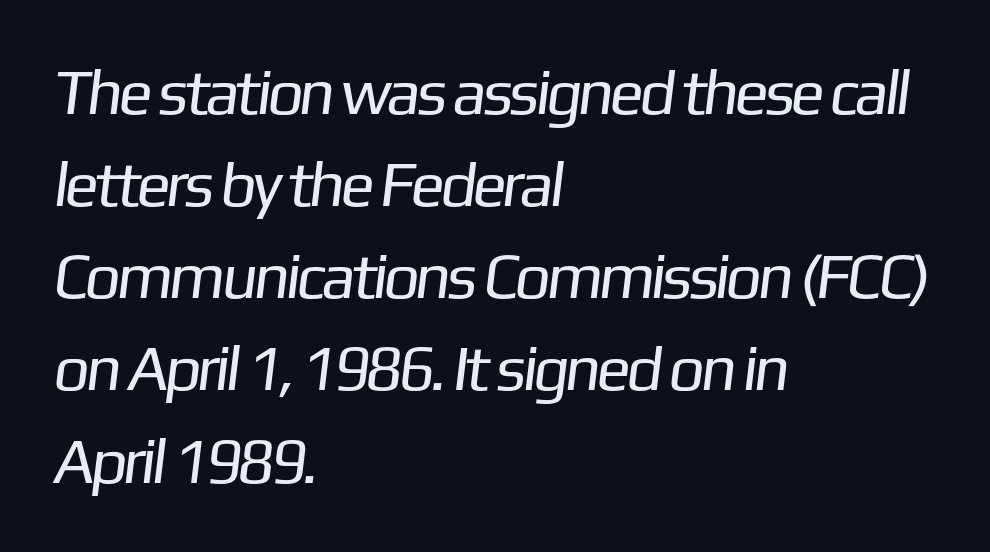
Casual observation: everything's shoved over to the left. Note the varied advance widths — an 'i' is clearly narrower than an 'm'. Weight: not bold — regular or lighter. This sample keeps an unexceptional amount of space between lines. The passage shown is typeset with a sans-serif family. The tracking reads as untouched default to a designer's eye.
